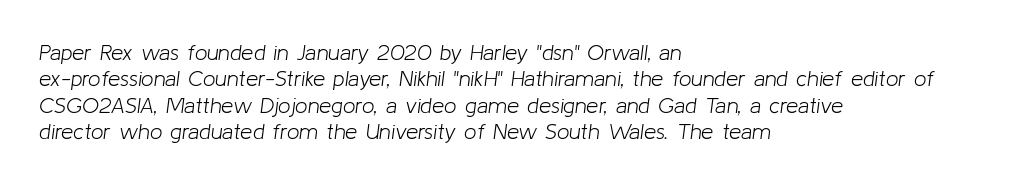
{"italic": "yes", "lean": "right", "slant_degrees": 8, "bold": "no", "underline": "no", "align": "left", "line_spacing_ratio": 1.2, "letter_spacing": "normal", "letter_spacing_em": 0.0, "glyph_px": 22}
